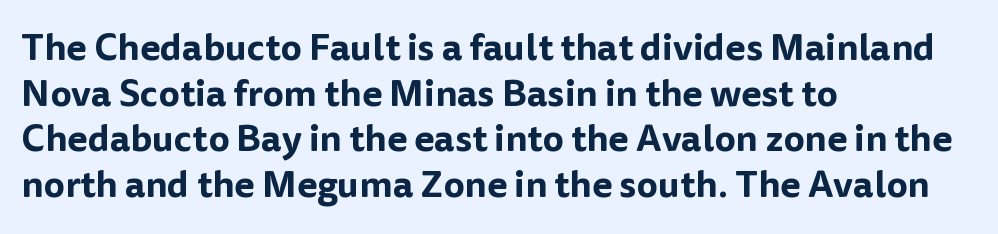
Serifs: no, the terminals of the letterforms are clean. The axis of the letterforms is exactly vertical. The specimen omits any rule beneath the text block's lines. This rendering leaves character spacing at its baseline value.
